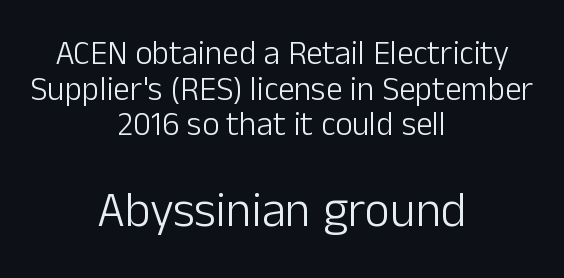
{"serif": "no", "italic": "no", "bold": "no", "weight": "light", "width": "normal", "stroke_contrast": "low", "x_height": "medium", "monospaced": "no", "underline": "no", "align": "center", "line_spacing": "tight", "line_spacing_ratio": 1.08, "letter_spacing": "normal", "letter_spacing_em": 0.0, "larger_block": "second", "size_ratio": 1.48, "glyph_px": 49}
